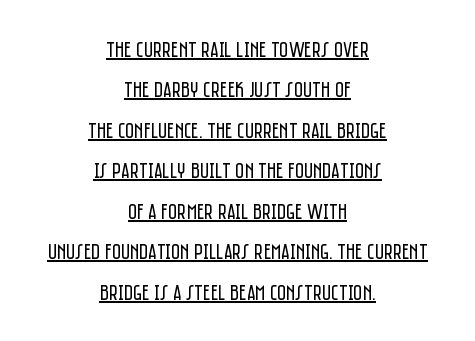
Quick note: not italic, upright. Notice how the passage keeps no hard edge, just a central spine. The typesetter has applied underlining to the passage shown. The strokes are not fattened; the text isn't bold. Inter-character spacing is left at the font's built-in metrics.
